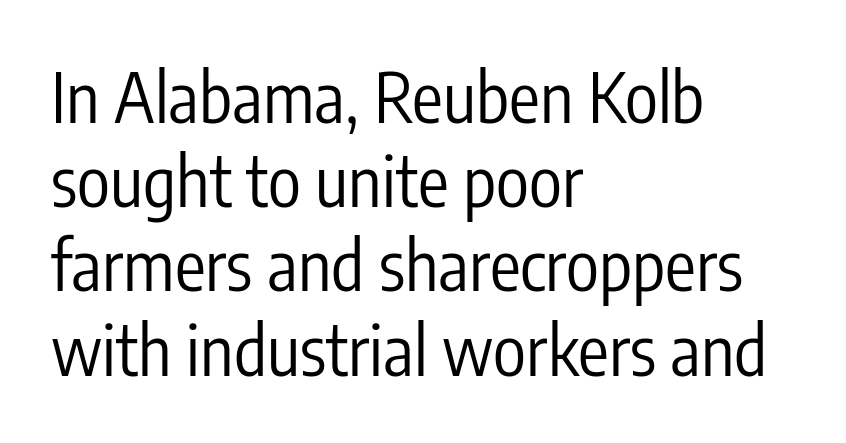
Q: Is the text bold? A: No.
Q: Is the text italic (slanted)? A: No, it is upright.
Q: Is the typeface a serif or a sans-serif typeface? A: Sans-serif.
Q: Is the text underlined? A: No.
Q: How is the paragraph aligned? A: Left-aligned.
Q: Is the spacing between letters normal or unusually wide? A: Normal.
Q: Width (condensed, normal, or wide)? A: Condensed.
Q: Stroke contrast? A: Low.
Q: x-height? A: Medium.
Q: Monospaced? A: No.
